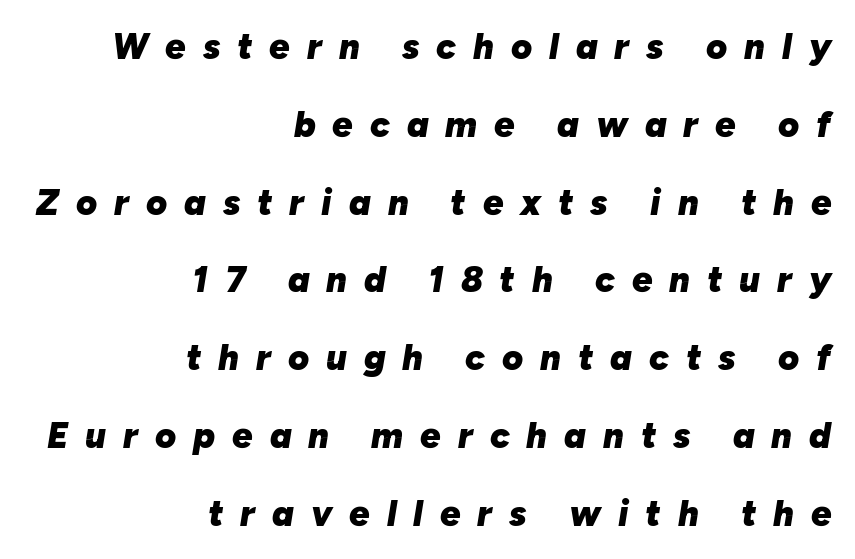
These lines have a slow, spaced-out rhythm from letter to letter. Plenty of ink on the page — the face is bold. It's the slanting kind of type. This rendering uses right alignment, leaving the left contour irregular.
